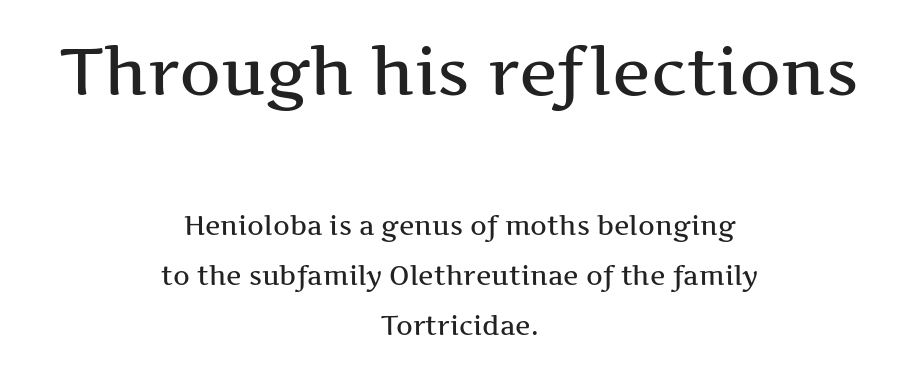
{"serif": "yes", "italic": "no", "width": "wide", "stroke_contrast": "medium", "x_height": "medium", "monospaced": "no", "underline": "no", "align": "center", "line_spacing": "loose", "line_spacing_ratio": 1.92, "letter_spacing": "normal", "letter_spacing_em": 0.0, "larger_block": "first", "size_ratio": 2.5, "glyph_px": 65}
